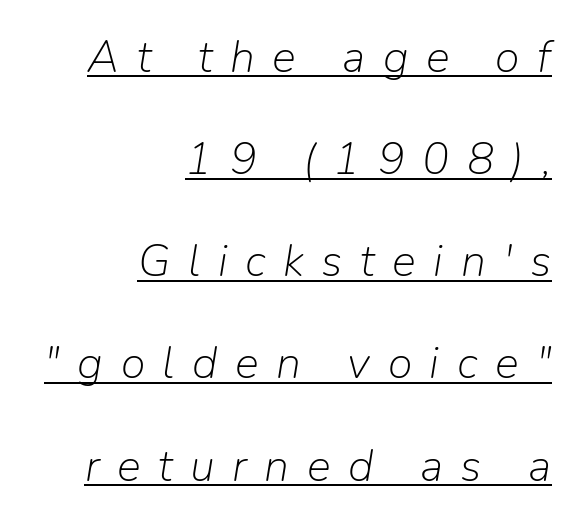
{"italic": "yes", "lean": "right", "slant_degrees": 9, "bold": "no", "weight": "light", "width": "normal", "stroke_contrast": "low", "x_height": "medium", "monospaced": "no", "underline": "yes", "align": "right", "line_spacing": "loose", "line_spacing_ratio": 2.27, "letter_spacing": "wide", "letter_spacing_em": 0.39, "glyph_px": 45}
